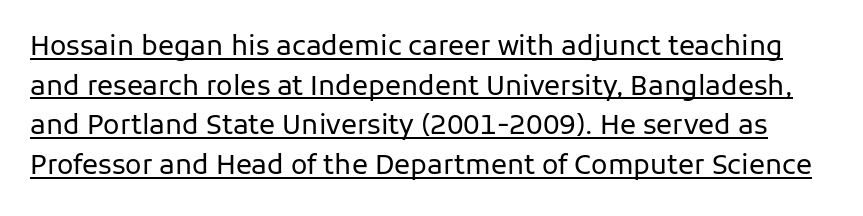
{"italic": "no", "bold": "no", "underline": "yes", "line_spacing": "normal", "line_spacing_ratio": 1.47, "letter_spacing": "normal", "letter_spacing_em": 0.0, "glyph_px": 27}
